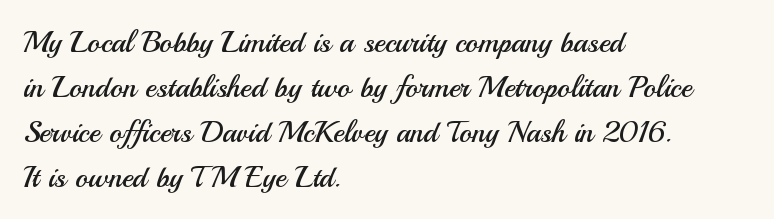
{"serif": "no", "bold": "no", "weight": "regular", "width": "normal", "stroke_contrast": "medium", "x_height": "small", "monospaced": "no", "underline": "no", "align": "left", "line_spacing": "normal", "line_spacing_ratio": 1.5, "letter_spacing": "normal", "letter_spacing_em": 0.0, "glyph_px": 30}
